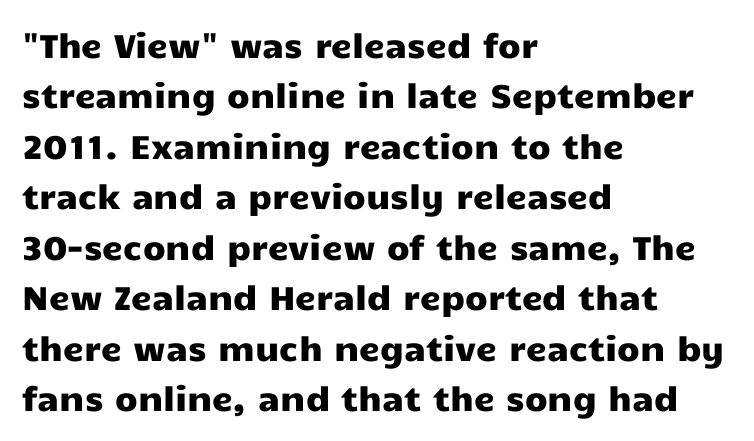
The image shows 33 px wide sans-serif type, upright; set left-aligned, normal line spacing (1.53x), normal letter spacing, not underlined; low stroke contrast and a medium x-height.
